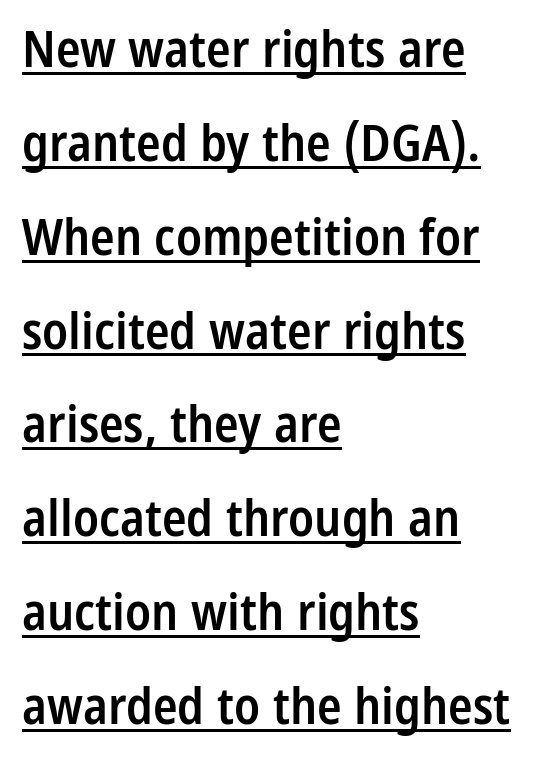
The image shows 51 px semibold, condensed sans-serif type, upright; set left-aligned, line spacing 1.84x, normal letter spacing, underlined; low stroke contrast and a medium x-height.
